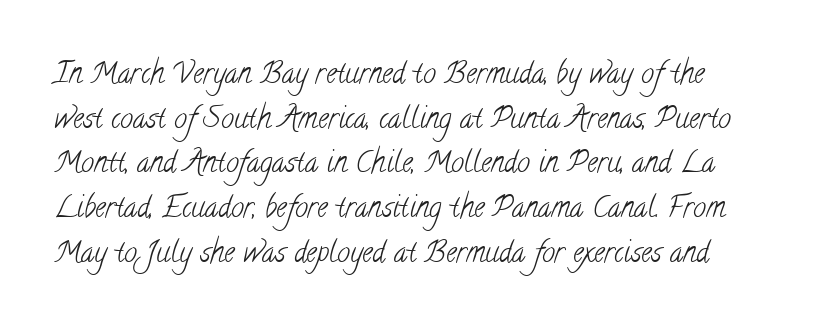
Q: Is the text bold? A: No.
Q: Is the text underlined? A: No.
Q: How is the paragraph aligned? A: Left-aligned.
Q: Is the spacing between letters normal or unusually wide? A: Normal.
Q: Is the spacing between lines tight, normal or loose? A: Normal.
Q: Width (condensed, normal, or wide)? A: Condensed.
Q: Stroke contrast? A: Low.
Q: x-height? A: Small.
Q: Monospaced? A: No.
